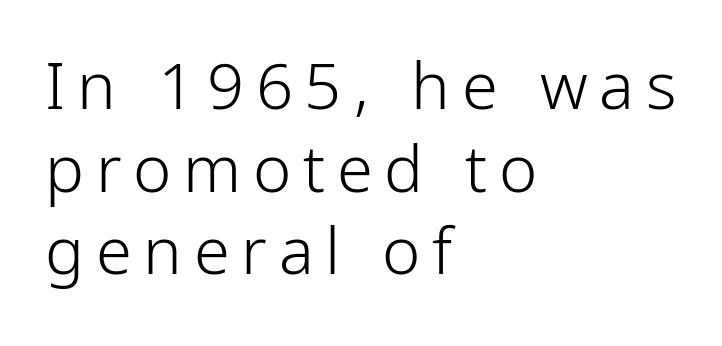
Q: Is the text bold? A: No.
Q: Is the text italic (slanted)? A: No, it is upright.
Q: Is the typeface a serif or a sans-serif typeface? A: Sans-serif.
Q: Is the text underlined? A: No.
Q: How is the paragraph aligned? A: Left-aligned.
Q: Is the spacing between lines tight, normal or loose? A: Normal.
Q: Width (condensed, normal, or wide)? A: Condensed.
Q: Stroke contrast? A: Low.
Q: x-height? A: Medium.
Q: Monospaced? A: No.
